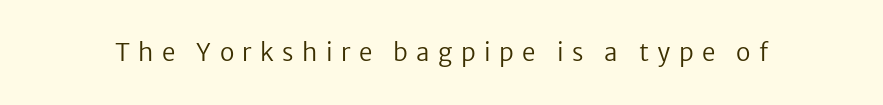
The lettering holds an erect, upright posture throughout. The tracking jumps out immediately: characters are airy and widely separated. Counters stay open thanks to moderate or lighter strokes. Decoration check: the copy has no underline.
